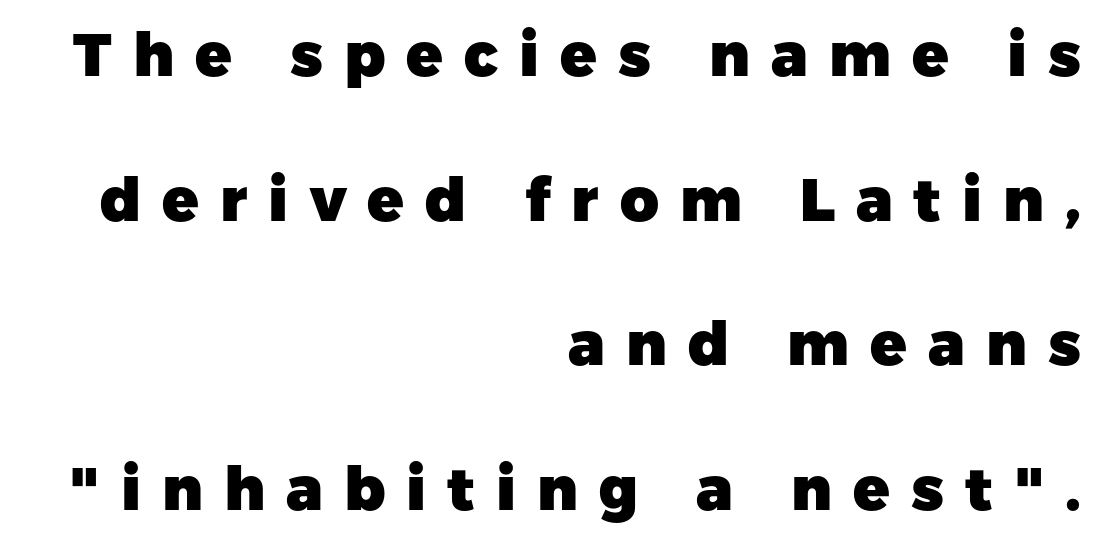
Q: Is the text bold? A: Yes.
Q: Is the text italic (slanted)? A: No, it is upright.
Q: Is the typeface a serif or a sans-serif typeface? A: Sans-serif.
Q: Is the text underlined? A: No.
Q: How is the paragraph aligned? A: Right-aligned.
Q: Is the spacing between letters normal or unusually wide? A: Unusually wide.
Q: Is the spacing between lines tight, normal or loose? A: Loose.
Q: Width (condensed, normal, or wide)? A: Normal.
Q: Stroke contrast? A: Low.
Q: x-height? A: Medium.
Q: Monospaced? A: No.
